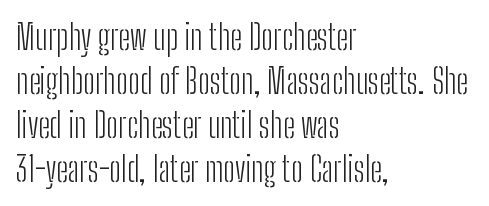
Posture: vertical. This sample is left-justified, so line endings fall wherever the words run out. The line texture is even and compact thanks to regular tracking. The type family on display is of the sans-serif kind. These lines are rendered in a variable-pitch font. Nothing heavy about these letters — not bold at all.
